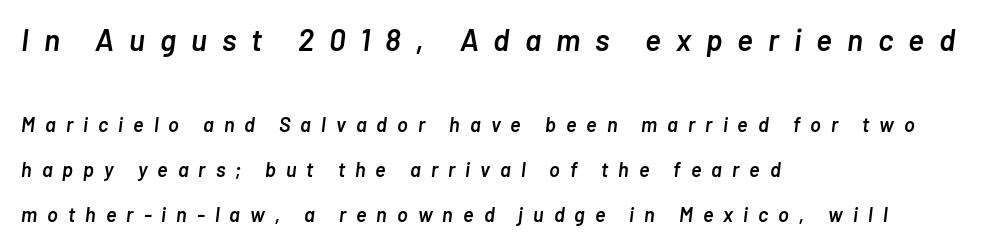
Rendered with sloped, italic letterforms. Is the block centered? No — it sits flush against the left margin. Between these two stacked blocks, the higher one wins on size. Caption: expanded tracking, letters set apart. Spacing verdict: proportional, widths tailored to each character.
